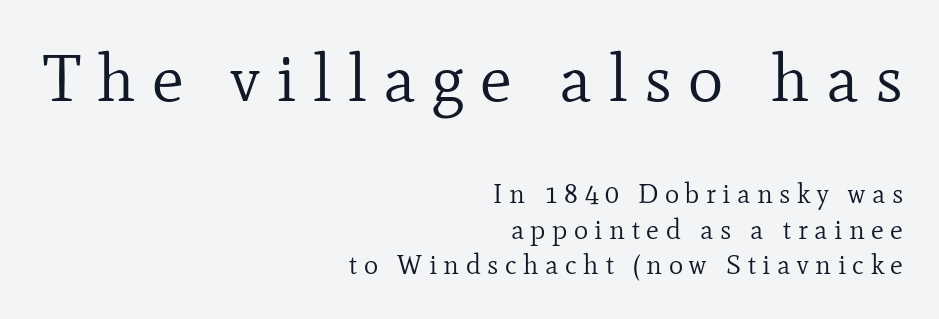
The image shows 67 px regular-weight serif type, upright; set right-aligned, normal line spacing (1.31x), unusually wide letter spacing (+0.24 em), not underlined; the first (top) block is 2.48x larger; low stroke contrast and a small x-height.
